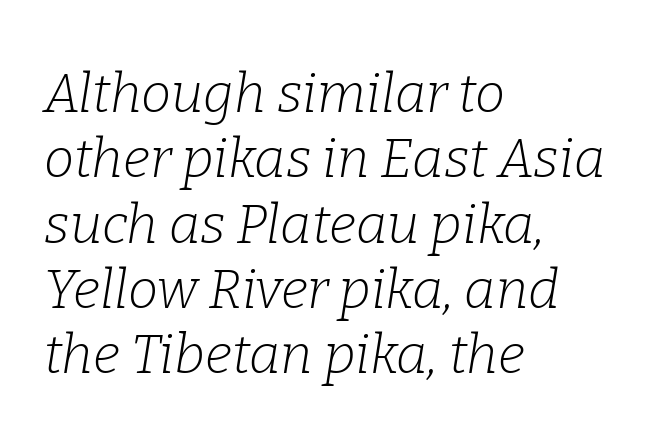
Examine the stroke ends and you'll spot serifs. The face used here has a pronounced slope to its letters. Is the letter spacing exaggerated? No — it looks like the ordinary default. Check under the words: just untouched page. The text block is weighted toward the left margin, trailing off unevenly rightward.
